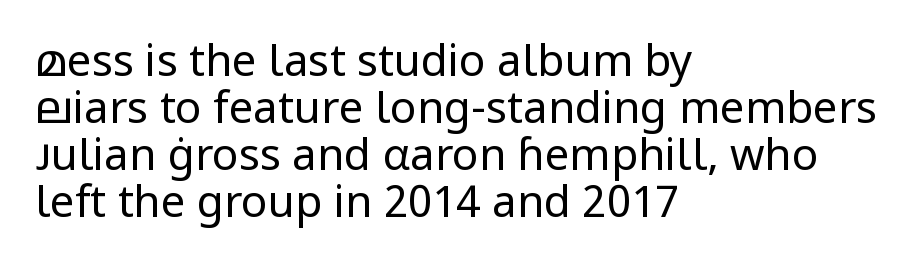
The image shows 44 px regular-weight sans-serif type, upright; set left-aligned, tight line spacing (1.07x), normal letter spacing, not underlined; low stroke contrast and a medium x-height.
